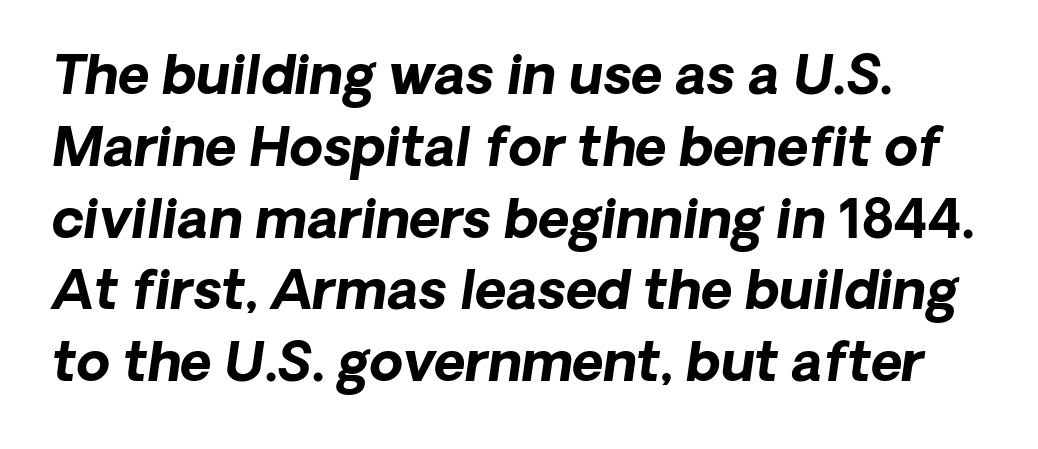
{"italic": "yes", "lean": "right", "slant_degrees": 8, "bold": "yes", "weight": "bold", "width": "normal", "stroke_contrast": "low", "x_height": "medium", "monospaced": "no", "underline": "no", "line_spacing": "normal", "line_spacing_ratio": 1.33, "letter_spacing": "normal", "letter_spacing_em": 0.0, "glyph_px": 54}
